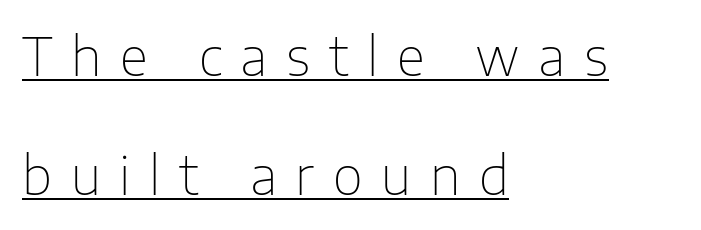
The image shows 52 px thin sans-serif type, upright; set left-aligned, loose line spacing (2.29x), unusually wide letter spacing (+0.36 em), underlined; low stroke contrast and a medium x-height.
